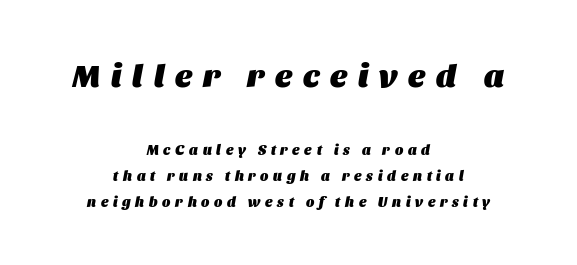
{"italic": "yes", "lean": "right", "slant_degrees": 11, "bold": "yes", "weight": "heavy", "width": "normal", "stroke_contrast": "medium", "x_height": "large", "monospaced": "no", "underline": "no", "align": "center", "line_spacing_ratio": 1.88, "letter_spacing": "wide", "letter_spacing_em": 0.34, "larger_block": "first", "size_ratio": 2.29, "glyph_px": 32}
